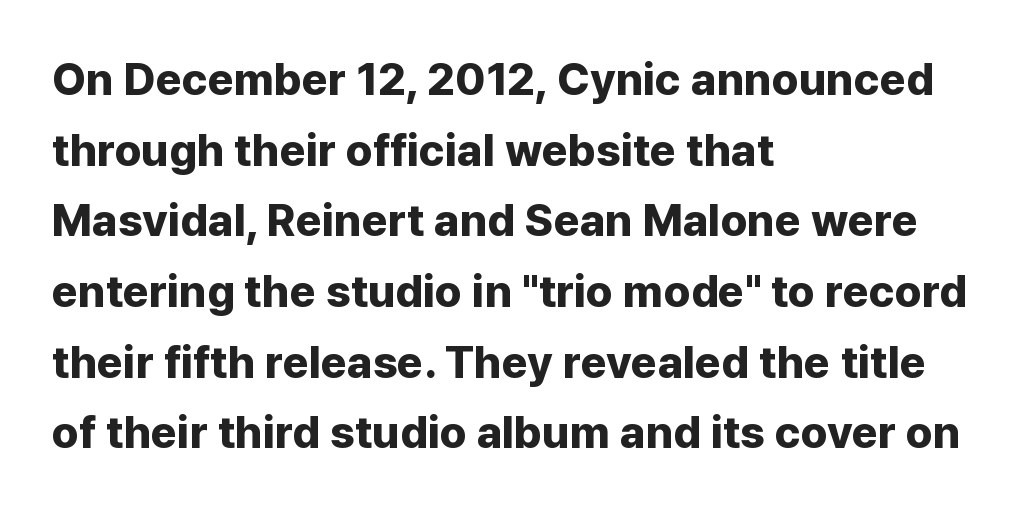
The image shows 45 px bold sans-serif type, upright; set left-aligned, normal line spacing (1.57x), normal letter spacing, not underlined; low stroke contrast and a medium x-height.
